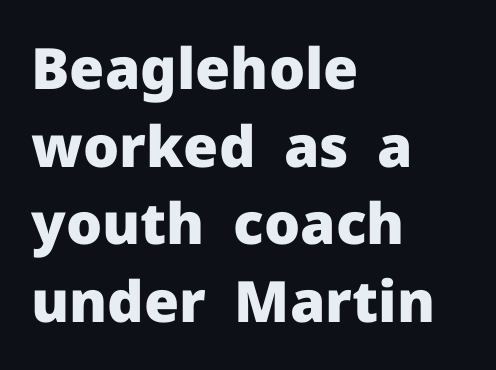
The image shows 57 px heavy sans-serif type, upright; set left-aligned, normal line spacing (1.36x), normal letter spacing, not underlined; low stroke contrast and a medium x-height.
